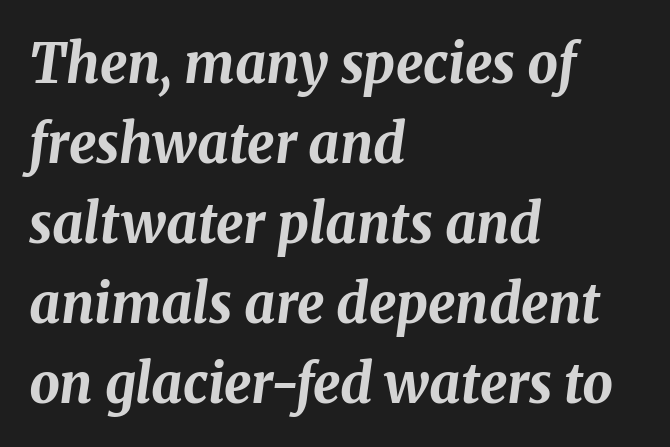
The image shows 54 px bold type, italic (leaning right); set left-aligned, normal line spacing (1.48x), normal letter spacing, not underlined; medium stroke contrast and a medium x-height.
